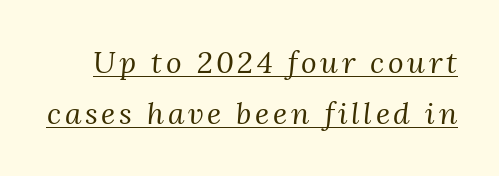
This is not heavy type; no bold has been used. Here the designer chose a conventional face with non-uniform glyph widths. Compared with undecorated copy, this sample adds a rule below the words. In terms of posture, this sample is oblique. This is serif lettering, the kind often seen in printed books.
